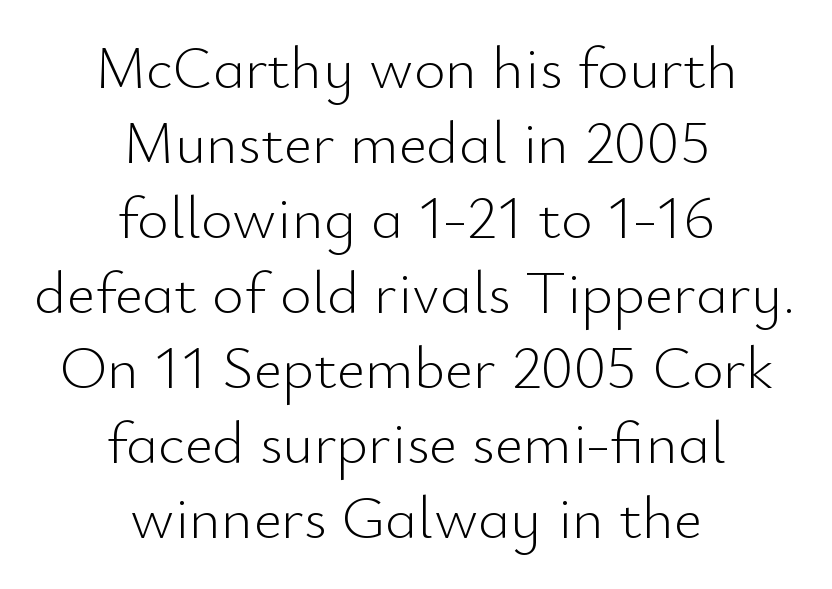
Q: Is the text bold? A: No.
Q: Is the text italic (slanted)? A: No, it is upright.
Q: Is the typeface a serif or a sans-serif typeface? A: Sans-serif.
Q: Is the text underlined? A: No.
Q: How is the paragraph aligned? A: Centered.
Q: Is the spacing between letters normal or unusually wide? A: Normal.
Q: Width (condensed, normal, or wide)? A: Normal.
Q: Stroke contrast? A: Low.
Q: x-height? A: Small.
Q: Monospaced? A: No.
